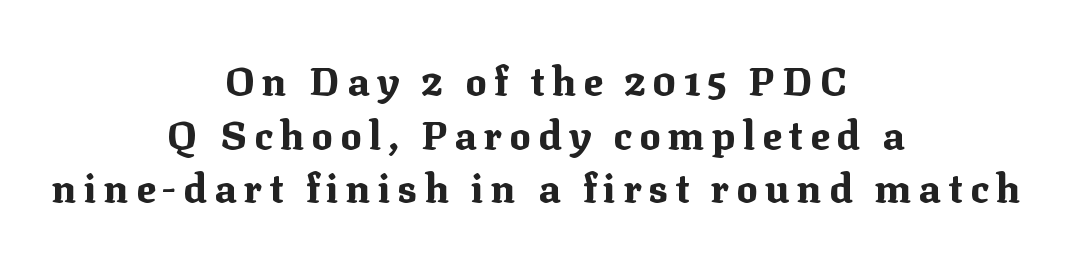
{"serif": "yes", "italic": "no", "bold": "yes", "weight": "bold", "width": "normal", "stroke_contrast": "medium", "x_height": "medium", "monospaced": "no", "underline": "no", "align": "center", "line_spacing": "normal", "line_spacing_ratio": 1.34, "glyph_px": 40}
